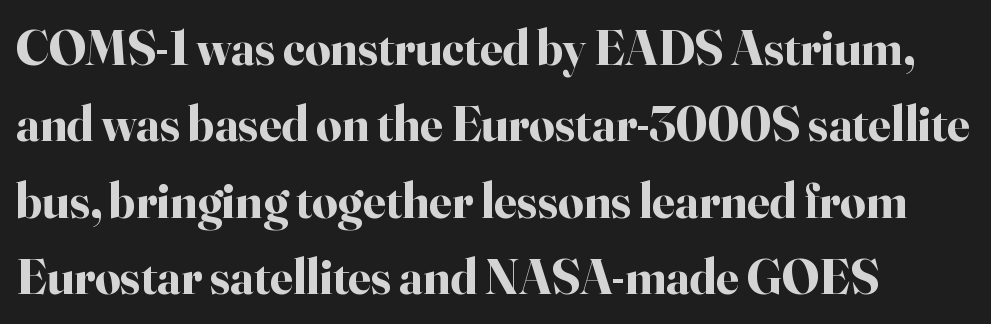
The image shows 50 px bold serif type, upright; set left-aligned, normal line spacing (1.53x), normal letter spacing, not underlined; high stroke contrast and a small x-height.
